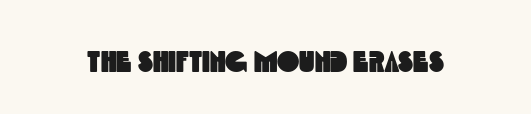
Looks like regular typesetting: each glyph gets only the width it needs. Note: no serifs on the glyphs. The letterforms sit shoulder to shoulder at normal distance. Type without underlining.
